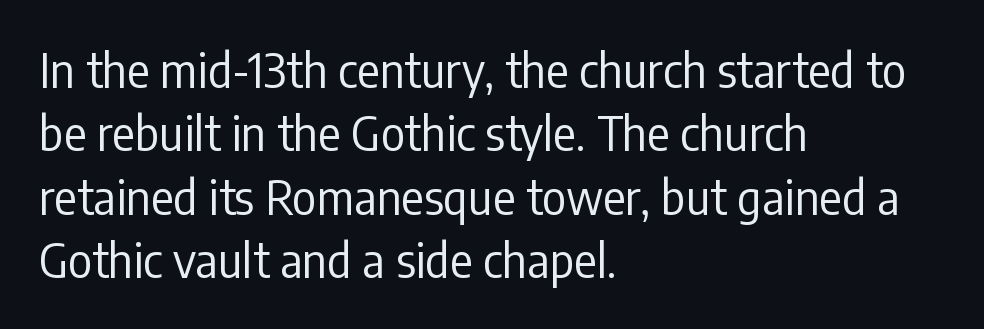
In CSS terms this would be text-align: left. The specimen reads as upright at a glance. Glance below the letters and you will spot only blank space. You could call the tracking neutral — neither tight nor loose. The block of text has a typical density, with ordinary space between rows. Is this a fixed-width face? No — the glyphs have proportional, varying widths.
